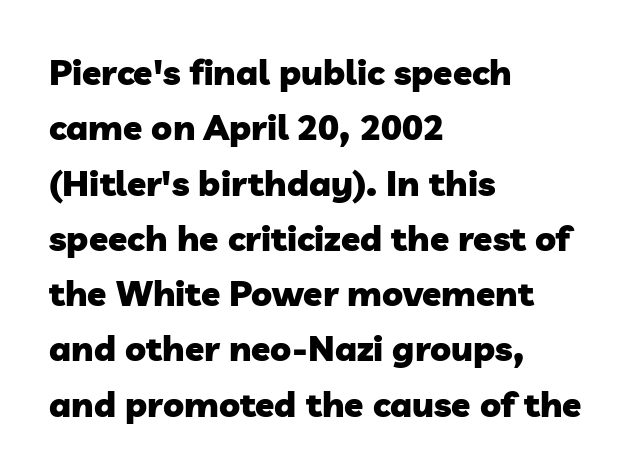
Q: Is the text bold? A: Yes.
Q: Is the typeface a serif or a sans-serif typeface? A: Sans-serif.
Q: Is the text underlined? A: No.
Q: How is the paragraph aligned? A: Left-aligned.
Q: Is the spacing between letters normal or unusually wide? A: Normal.
Q: Is the spacing between lines tight, normal or loose? A: Normal.
Q: Width (condensed, normal, or wide)? A: Normal.
Q: Stroke contrast? A: Low.
Q: x-height? A: Medium.
Q: Monospaced? A: No.
